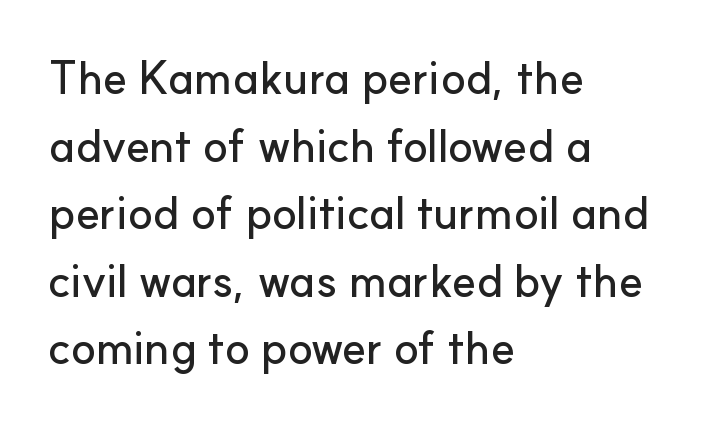
The image shows 46 px sans-serif type, upright; set left-aligned, normal line spacing (1.47x), normal letter spacing, not underlined; low stroke contrast and a small x-height.
